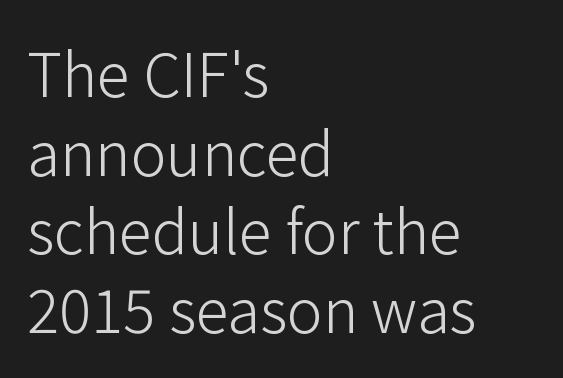
{"serif": "no", "italic": "no", "bold": "no", "weight": "light", "width": "normal", "stroke_contrast": "low", "x_height": "medium", "monospaced": "no", "underline": "no", "align": "left", "line_spacing": "normal", "line_spacing_ratio": 1.31, "letter_spacing": "normal", "letter_spacing_em": 0.0, "glyph_px": 60}
